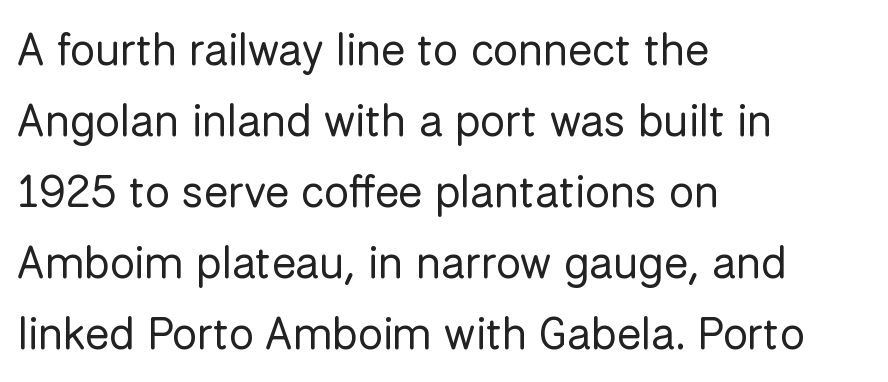
{"serif": "no", "italic": "no", "bold": "no", "weight": "regular", "width": "normal", "stroke_contrast": "low", "x_height": "medium", "monospaced": "no", "underline": "no", "align": "left", "line_spacing": "normal", "line_spacing_ratio": 1.58, "letter_spacing": "normal", "letter_spacing_em": 0.0, "glyph_px": 45}
